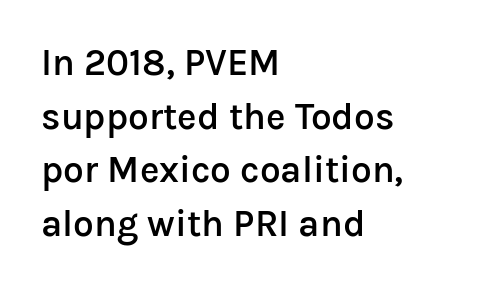
Grotesque or geometric, the face here clearly has no serifs. Tall strokes in this sample are plumb rather than angled. The passage shown is typed in a proportional face where columns would drift. Compared with a centered layout, this one pins lines to the left instead. These words are printed semibold, heavier than regular yet not bold. If you measured baseline to baseline, you'd find a middling distance.
